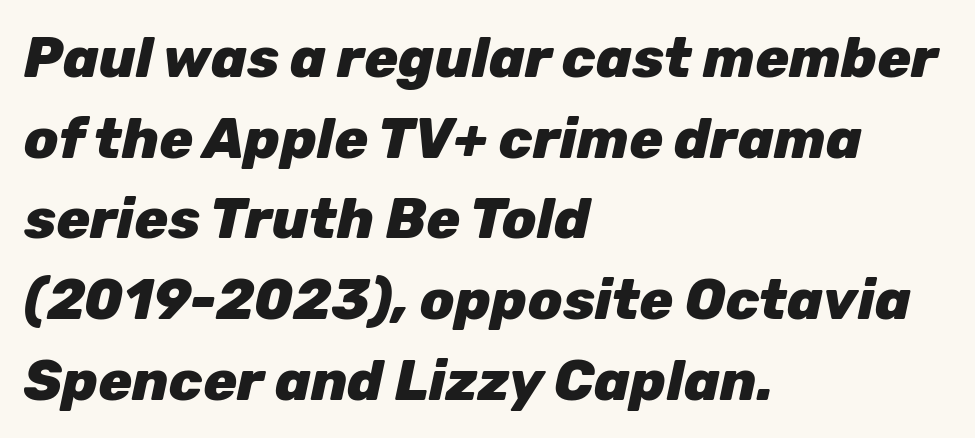
The image shows 56 px heavy type, italic (leaning right); set left-aligned, normal line spacing (1.44x), normal letter spacing, not underlined; low stroke contrast and a medium x-height.
